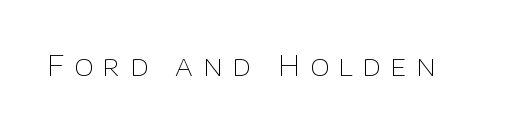
The image shows 28 px thin sans-serif type, upright; set unusually wide letter spacing (+0.34 em), not underlined; low stroke contrast and a large x-height.
